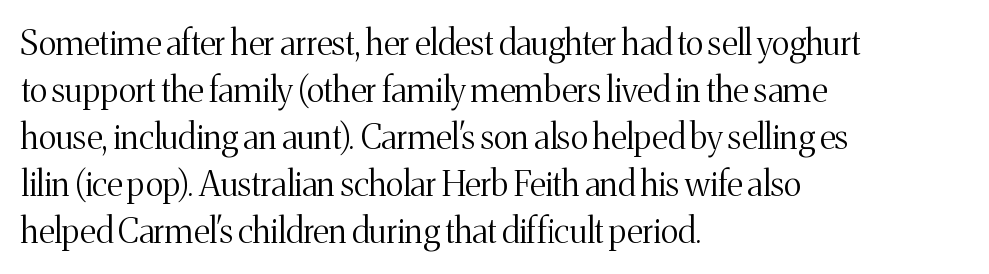
The image shows 34 px light serif type, upright; set left-aligned, normal line spacing (1.38x), normal letter spacing, not underlined; medium stroke contrast and a medium x-height.
